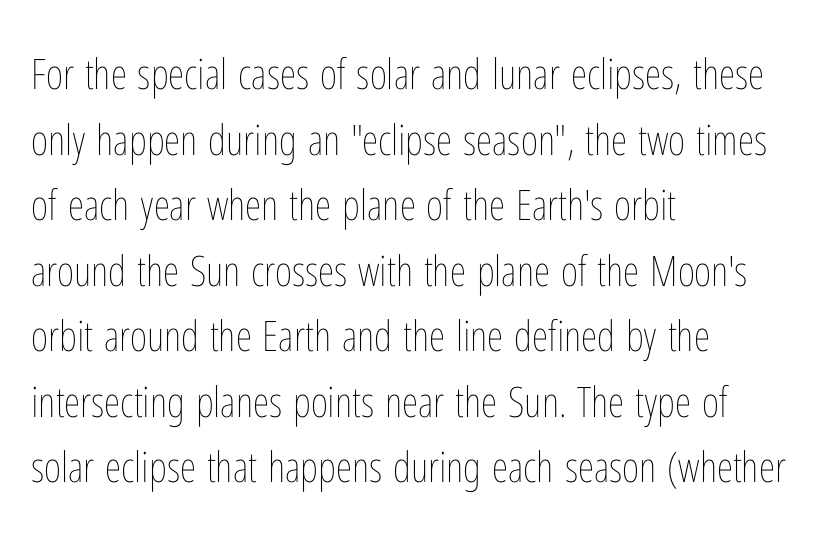
The image shows 42 px thin, condensed type, upright; set left-aligned, normal line spacing (1.56x), normal letter spacing, not underlined; low stroke contrast and a medium x-height.
